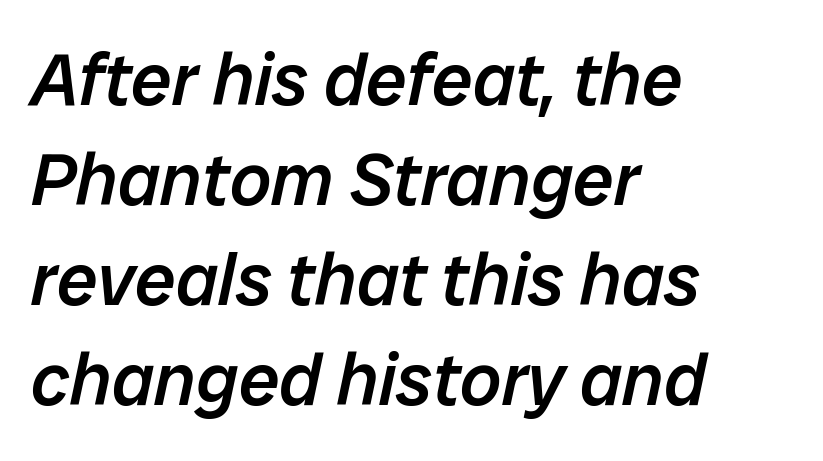
The image shows 73 px semibold type, italic (leaning right); set left-aligned, normal line spacing (1.37x), normal letter spacing, not underlined; low stroke contrast and a medium x-height.
